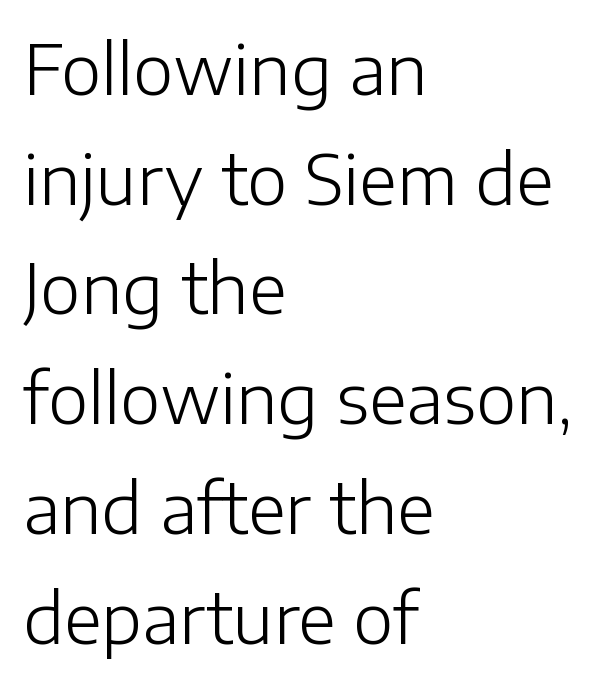
{"serif": "no", "italic": "no", "bold": "no", "weight": "light", "width": "normal", "stroke_contrast": "low", "x_height": "medium", "monospaced": "no", "underline": "no", "align": "left", "line_spacing": "normal", "line_spacing_ratio": 1.59, "letter_spacing": "normal", "letter_spacing_em": 0.0, "glyph_px": 69}
